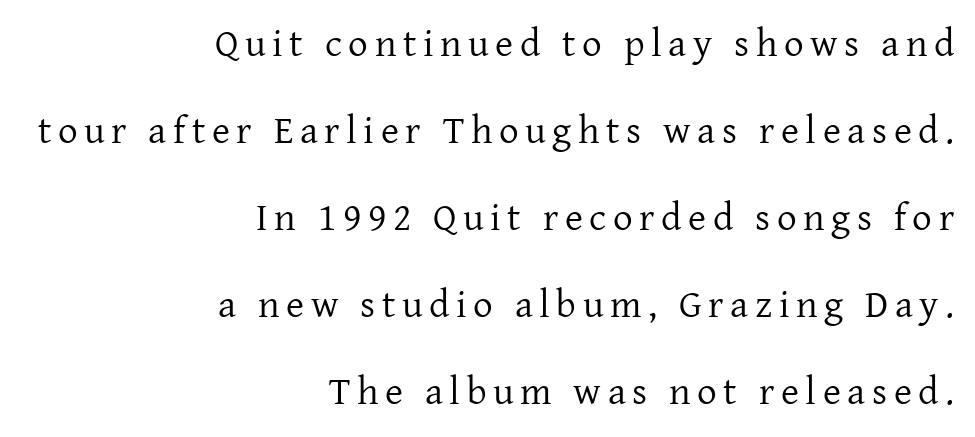
{"serif": "yes", "italic": "no", "bold": "no", "weight": "regular", "width": "normal", "stroke_contrast": "low", "x_height": "medium", "monospaced": "no", "underline": "no", "align": "right", "line_spacing": "loose", "line_spacing_ratio": 2.23, "glyph_px": 39}
